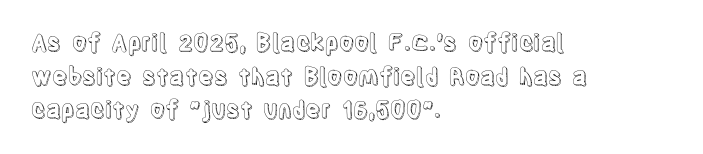
The image shows 23 px text type, upright; set left-aligned, normal line spacing (1.46x), normal letter spacing, not underlined.
